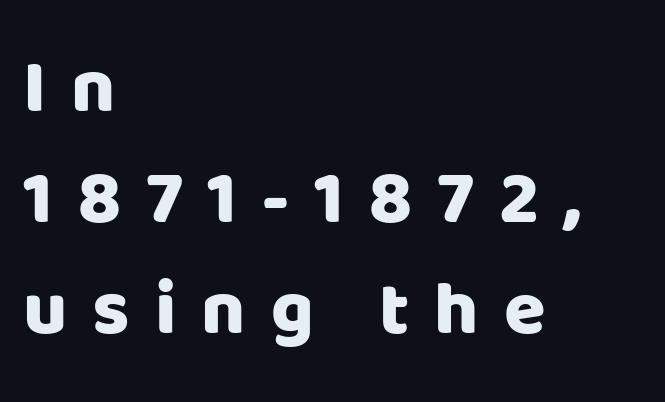
Notice how the stems are strictly vertical — no italics here. Is this a fixed-width face? No — the glyphs have proportional, varying widths. Short and long lines alike share a common starting point at left. No word sits above an underline. Between one letter and the next there's a generous, obvious gap.
